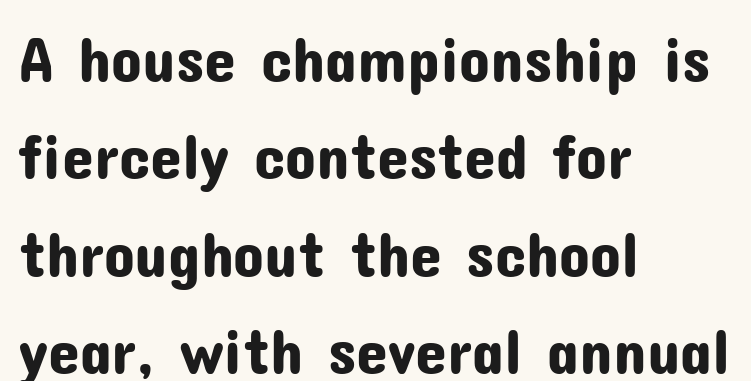
Q: Is the text italic (slanted)? A: No, it is upright.
Q: Is the typeface a serif or a sans-serif typeface? A: Sans-serif.
Q: Is the text underlined? A: No.
Q: How is the paragraph aligned? A: Left-aligned.
Q: Is the spacing between letters normal or unusually wide? A: Normal.
Q: Is the spacing between lines tight, normal or loose? A: Normal.
Q: Width (condensed, normal, or wide)? A: Normal.
Q: Stroke contrast? A: Low.
Q: x-height? A: Medium.
Q: Monospaced? A: No.
